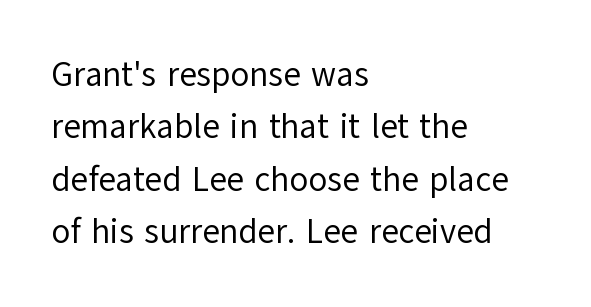
Does the type have serifs? No, each stem ends abruptly. The face used here is proportionally spaced, like ordinary book or web type. Summary of weight: not heavy and not bold. The passage is arranged the way most books set body copy — flush left. The vertical gap from one line to the next is medium.
